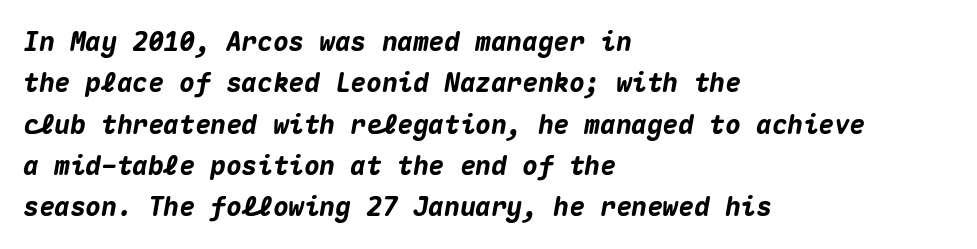
Q: Is the text bold? A: Yes.
Q: Is the text italic (slanted)? A: Yes, it leans right by about 10 degrees.
Q: Is the text underlined? A: No.
Q: How is the paragraph aligned? A: Left-aligned.
Q: Is the spacing between letters normal or unusually wide? A: Normal.
Q: Is the spacing between lines tight, normal or loose? A: Normal.
